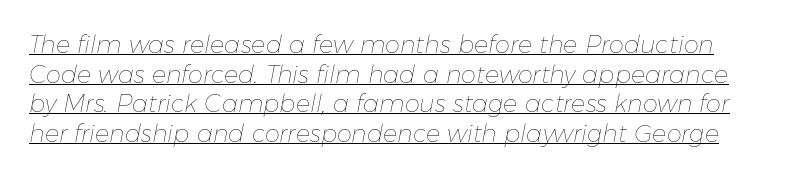
{"italic": "yes", "lean": "right", "slant_degrees": 11, "bold": "no", "underline": "yes", "line_spacing_ratio": 1.23, "letter_spacing": "normal", "letter_spacing_em": 0.0, "glyph_px": 24}
